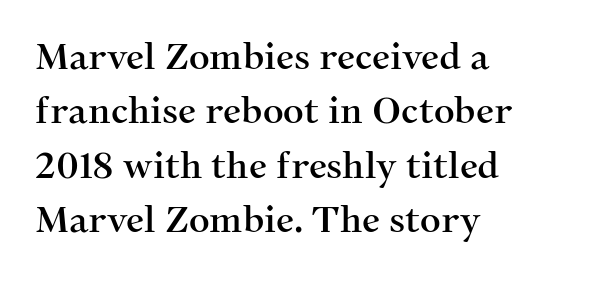
The image shows 36 px serif type, upright; set left-aligned, normal line spacing (1.51x), normal letter spacing, not underlined; medium stroke contrast and a medium x-height.
